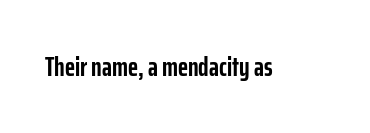
What stands out about the letter spacing? Nothing — it is the standard amount. No italicization has been applied; the sample stays upright. The gap between lines stays unmarked. Thick stems and heavy bowls — unmistakably bold.
